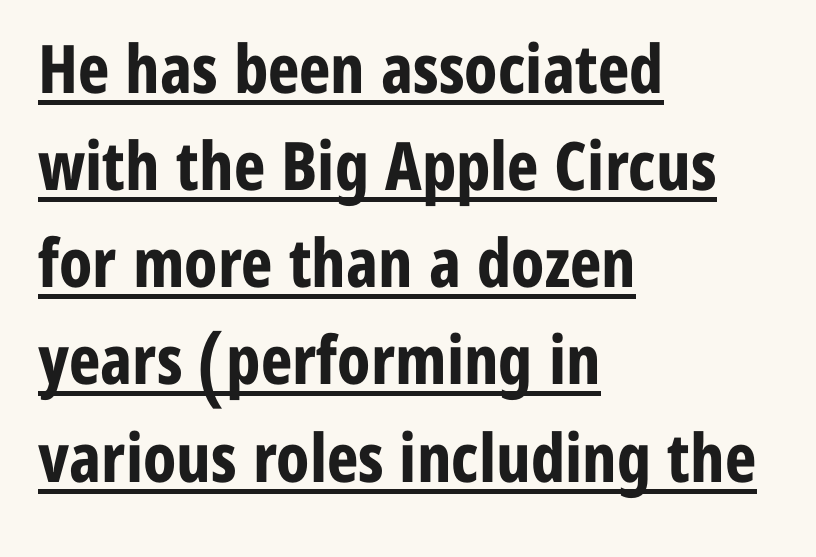
The image shows 67 px bold, condensed sans-serif type, upright; set left-aligned, normal line spacing (1.45x), normal letter spacing, underlined; low stroke contrast and a medium x-height.
